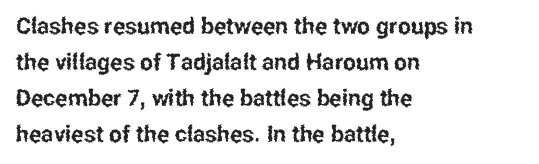
The image shows 23 px text type, upright; set left-aligned, normal line spacing (1.56x), normal letter spacing, not underlined.
